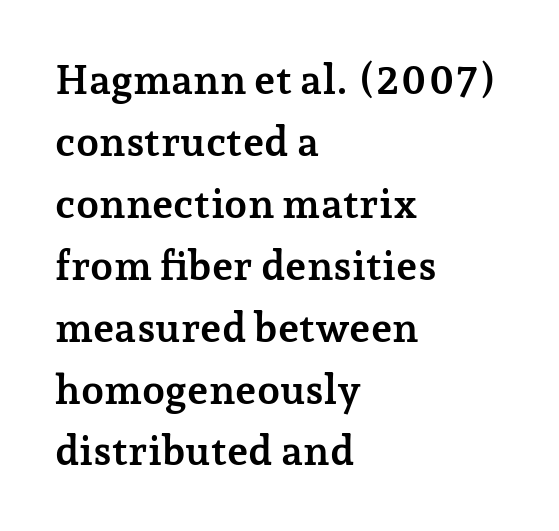
Q: Is the text bold? A: Yes.
Q: Is the text italic (slanted)? A: No, it is upright.
Q: Is the typeface a serif or a sans-serif typeface? A: Serif.
Q: Is the text underlined? A: No.
Q: How is the paragraph aligned? A: Left-aligned.
Q: Is the spacing between letters normal or unusually wide? A: Normal.
Q: Is the spacing between lines tight, normal or loose? A: Normal.
Q: Width (condensed, normal, or wide)? A: Normal.
Q: Stroke contrast? A: Low.
Q: x-height? A: Medium.
Q: Monospaced? A: No.
